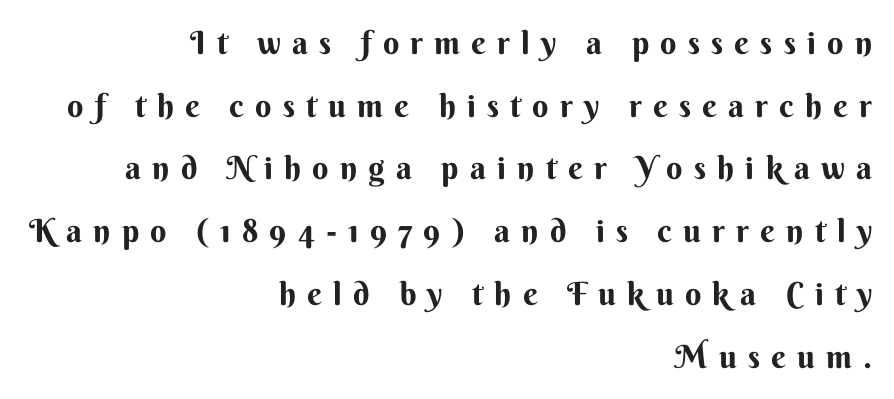
{"serif": "no", "italic": "no", "bold": "yes", "weight": "bold", "width": "normal", "stroke_contrast": "medium", "x_height": "small", "monospaced": "no", "underline": "no", "align": "right", "line_spacing": "loose", "line_spacing_ratio": 1.96, "letter_spacing": "wide", "letter_spacing_em": 0.35, "glyph_px": 32}
